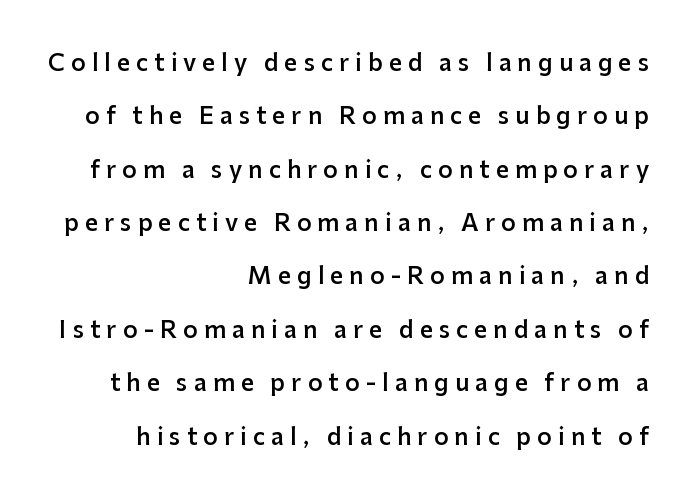
Q: Is the text bold? A: Semi-bold.
Q: Is the text italic (slanted)? A: No, it is upright.
Q: Is the text underlined? A: No.
Q: How is the paragraph aligned? A: Right-aligned.
Q: Is the spacing between letters normal or unusually wide? A: Unusually wide.
Q: Is the spacing between lines tight, normal or loose? A: Loose.
